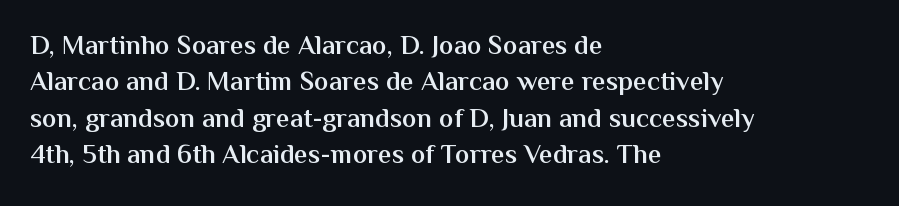
The image shows 27 px text type, upright; set left-aligned, normal line spacing (1.35x), normal letter spacing, not underlined.
